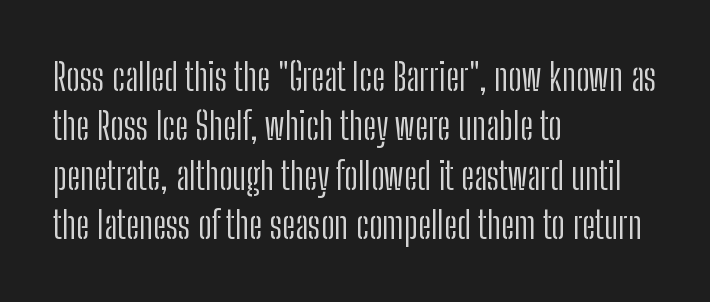
Q: Is the text bold? A: No.
Q: Is the text italic (slanted)? A: No, it is upright.
Q: Is the typeface a serif or a sans-serif typeface? A: Sans-serif.
Q: Is the text underlined? A: No.
Q: How is the paragraph aligned? A: Left-aligned.
Q: Is the spacing between letters normal or unusually wide? A: Normal.
Q: Is the spacing between lines tight, normal or loose? A: Normal.
Q: Width (condensed, normal, or wide)? A: Condensed.
Q: Stroke contrast? A: Low.
Q: x-height? A: Medium.
Q: Monospaced? A: No.
